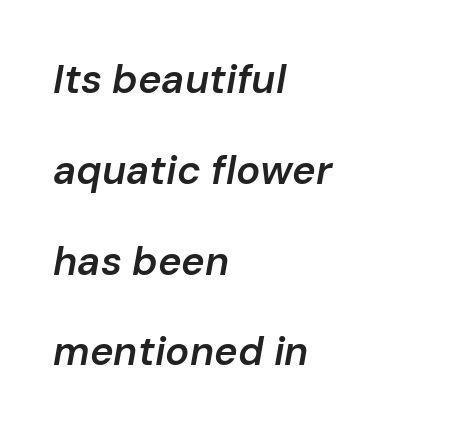
The image shows 40 px semibold type, italic (leaning right); set left-aligned, loose line spacing (2.27x), normal letter spacing, not underlined; low stroke contrast and a medium x-height.
